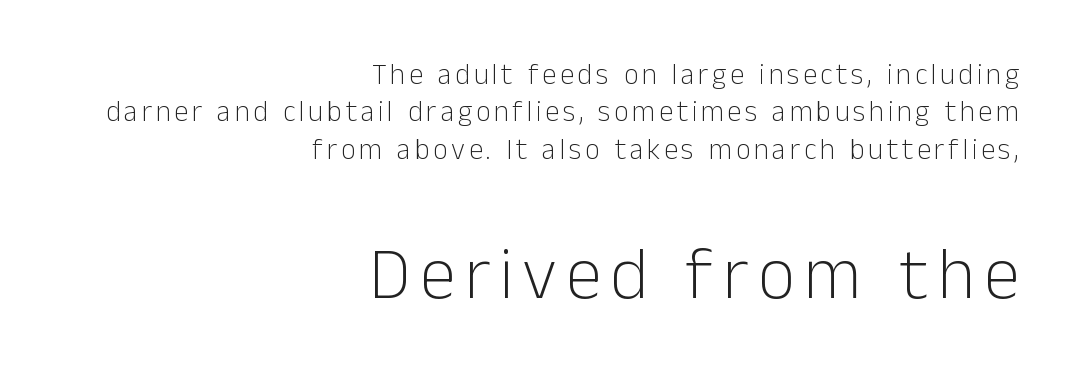
The image shows 73 px light sans-serif type, upright; set right-aligned, normal line spacing (1.29x), not underlined; the second (bottom) block is 2.52x larger; low stroke contrast and a medium x-height.
